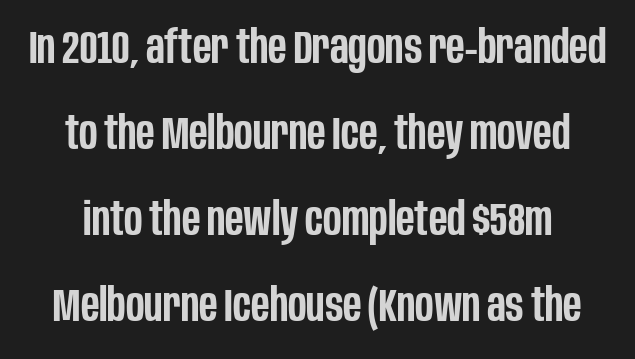
{"serif": "no", "italic": "no", "bold": "semi", "weight": "semibold", "width": "condensed", "stroke_contrast": "low", "x_height": "large", "monospaced": "no", "underline": "no", "line_spacing_ratio": 1.83, "letter_spacing": "normal", "letter_spacing_em": 0.0, "glyph_px": 47}
